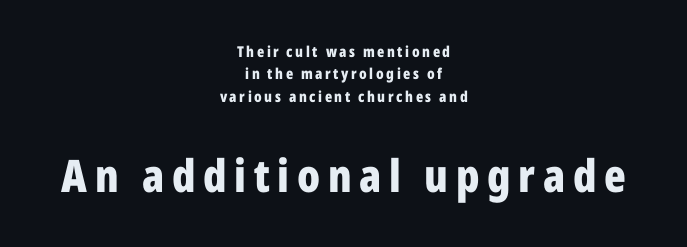
Block two is the big one; block one sits smaller above it. The typography opts for an upright posture over an oblique one. A dark, heavy texture on the line: the type is bold. Classification — sans serif. Only glyphs here, with clear space below each row. Honestly, the row spacing looks completely unremarkable.
